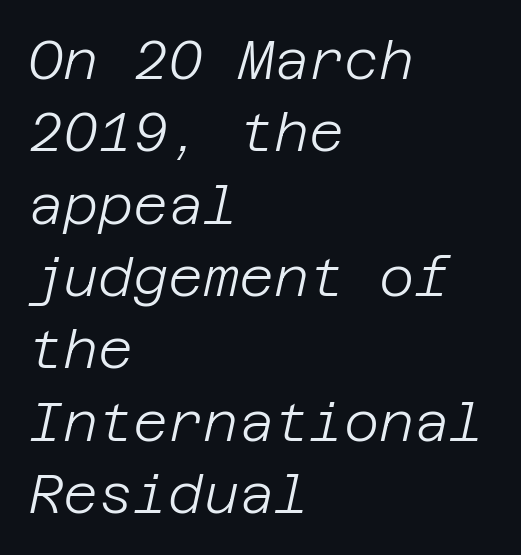
{"italic": "yes", "lean": "right", "slant_degrees": 12, "bold": "no", "weight": "light", "width": "normal", "stroke_contrast": "low", "x_height": "large", "underline": "no", "align": "left", "line_spacing": "normal", "line_spacing_ratio": 1.34, "letter_spacing": "normal", "letter_spacing_em": 0.0, "glyph_px": 54}
